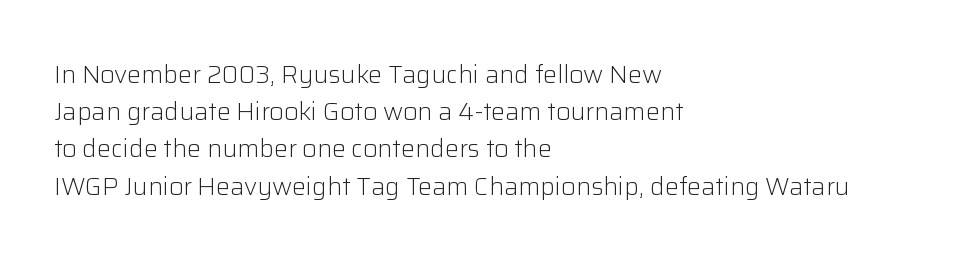
The image shows 25 px text type, upright; set left-aligned, normal line spacing (1.49x), normal letter spacing, not underlined.
